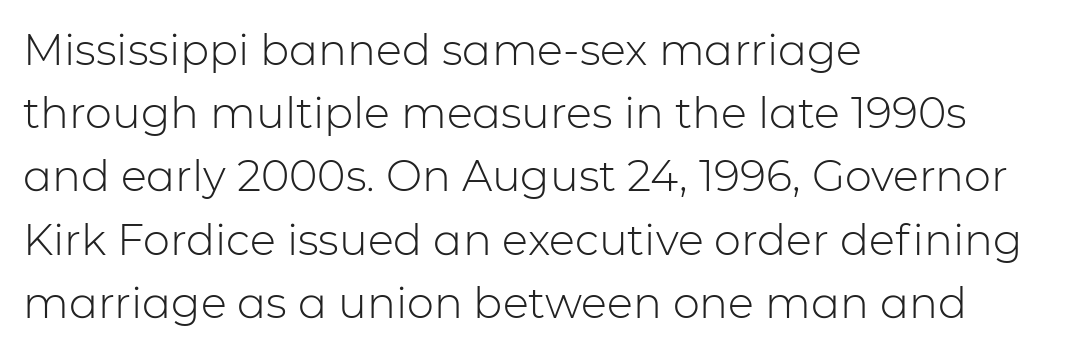
{"serif": "no", "italic": "no", "bold": "no", "weight": "light", "width": "normal", "stroke_contrast": "low", "x_height": "medium", "monospaced": "no", "underline": "no", "align": "left", "line_spacing": "normal", "line_spacing_ratio": 1.47, "letter_spacing": "normal", "letter_spacing_em": 0.0, "glyph_px": 43}
